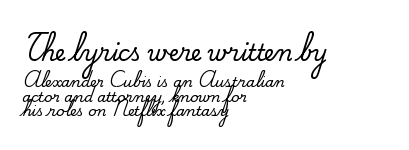
The image shows 22 px text type; set left-aligned, tight line spacing (1.03x), normal letter spacing, not underlined; the first (top) block is 1.57x larger.
